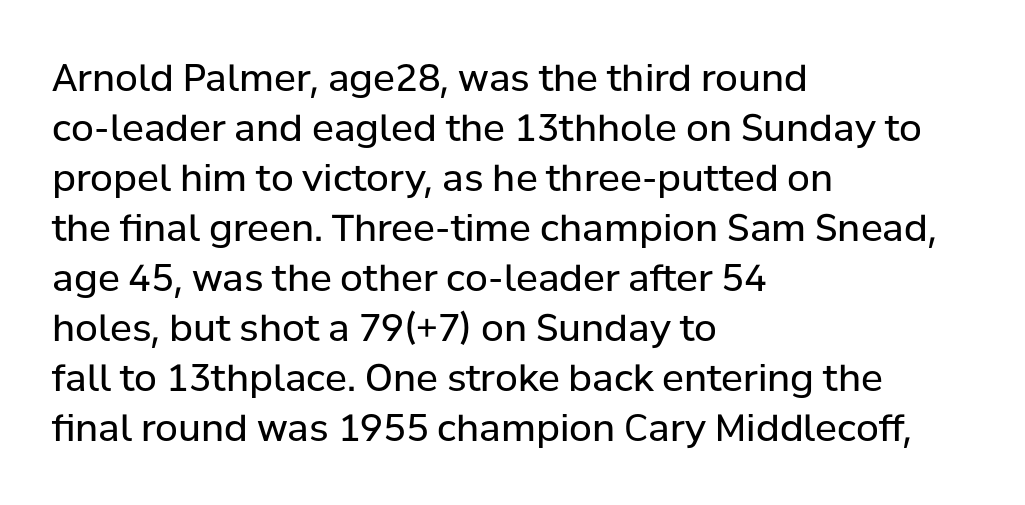
This sample uses plain, unmodified letter spacing. A typesetter would label this face a sans. Any mark beneath the type? The region is blank. Each letter keeps its own natural width here, so spacing adapts to shape.
